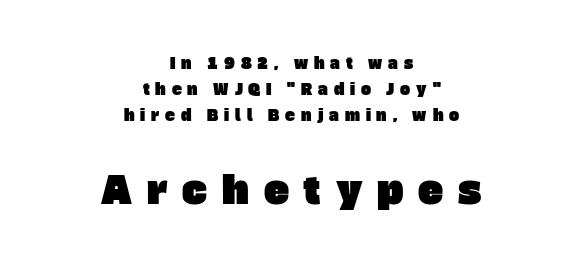
{"serif": "no", "width": "normal", "stroke_contrast": "low", "x_height": "large", "monospaced": "no", "underline": "no", "align": "center", "line_spacing_ratio": 1.72, "letter_spacing": "wide", "letter_spacing_em": 0.39, "larger_block": "second", "size_ratio": 2.53, "glyph_px": 38}
